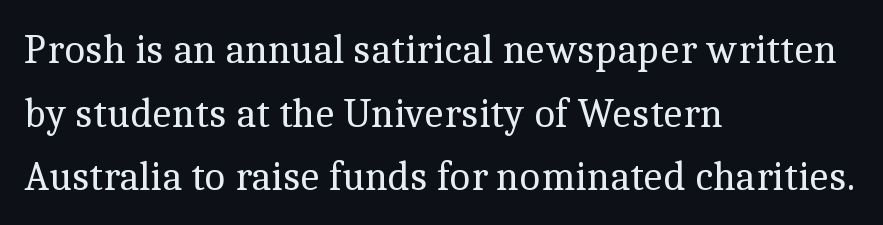
{"serif": "yes", "italic": "no", "bold": "no", "weight": "regular", "width": "normal", "x_height": "medium", "monospaced": "no", "underline": "no", "align": "left", "line_spacing": "normal", "line_spacing_ratio": 1.55, "letter_spacing": "normal", "letter_spacing_em": 0.0, "glyph_px": 41}
